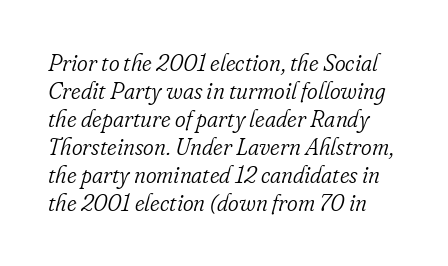
Q: Is the text bold? A: No.
Q: Is the text italic (slanted)? A: Yes, it leans right by about 16 degrees.
Q: Is the text underlined? A: No.
Q: Is the spacing between letters normal or unusually wide? A: Normal.
